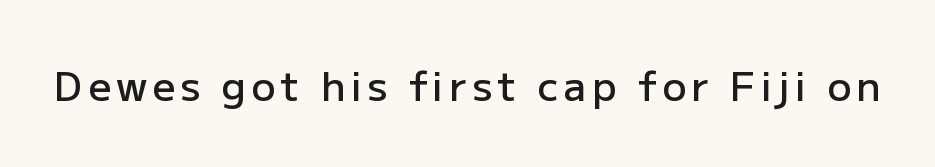
The image shows 40 px semibold sans-serif type, upright; set not underlined; low stroke contrast and a medium x-height.
